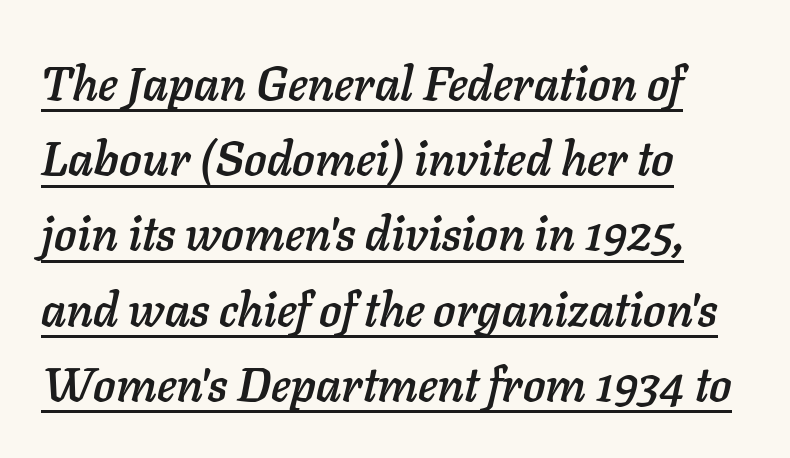
The letters sit at their default tracking, neither squeezed nor spread. What's the leading like? Ordinary, nothing unusual. This rendering features underlined lettering. You could not count columns in this text — the font is proportionally spaced. Each line starts at the same left margin while the right side varies. The whole block is typeset with a tilt.
